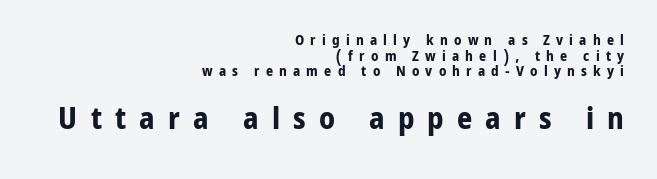
{"serif": "no", "italic": "no", "bold": "yes", "weight": "bold", "width": "normal", "stroke_contrast": "low", "x_height": "medium", "monospaced": "no", "underline": "no", "align": "right", "line_spacing": "tight", "line_spacing_ratio": 1.11, "letter_spacing": "wide", "letter_spacing_em": 0.44, "larger_block": "second", "size_ratio": 2.14, "glyph_px": 30}
